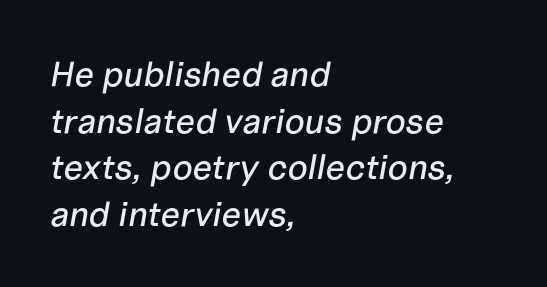
Q: Is the text italic (slanted)? A: Yes, it leans right by about 10 degrees.
Q: Is the text underlined? A: No.
Q: How is the paragraph aligned? A: Left-aligned.
Q: Is the spacing between letters normal or unusually wide? A: Normal.
Q: Is the spacing between lines tight, normal or loose? A: Normal.
Q: Width (condensed, normal, or wide)? A: Normal.
Q: Stroke contrast? A: Low.
Q: x-height? A: Medium.
Q: Monospaced? A: No.
